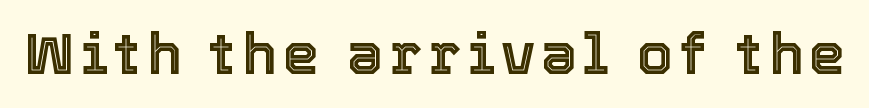
Q: Is the text italic (slanted)? A: No, it is upright.
Q: Is the text underlined? A: No.
Q: Width (condensed, normal, or wide)? A: Normal.
Q: x-height? A: Medium.
Q: Monospaced? A: No.
